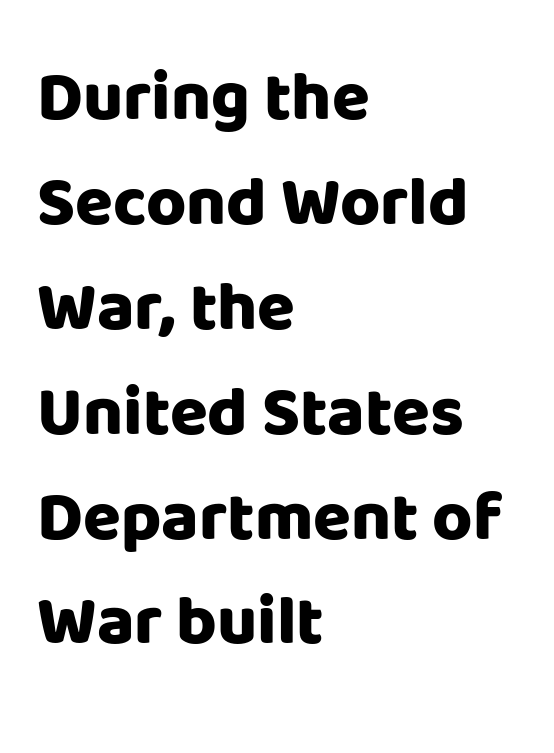
Q: Is the text bold? A: Yes.
Q: Is the text italic (slanted)? A: No, it is upright.
Q: Is the typeface a serif or a sans-serif typeface? A: Sans-serif.
Q: Is the text underlined? A: No.
Q: How is the paragraph aligned? A: Left-aligned.
Q: Is the spacing between letters normal or unusually wide? A: Normal.
Q: Is the spacing between lines tight, normal or loose? A: Normal.
Q: Width (condensed, normal, or wide)? A: Normal.
Q: Stroke contrast? A: Low.
Q: x-height? A: Large.
Q: Monospaced? A: No.
